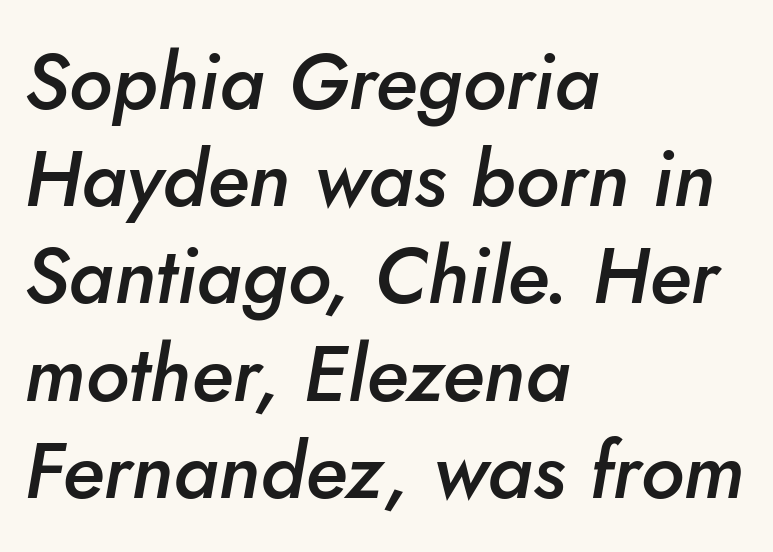
{"italic": "yes", "lean": "right", "slant_degrees": 10, "bold": "semi", "weight": "semibold", "width": "normal", "stroke_contrast": "low", "x_height": "small", "monospaced": "no", "underline": "no", "align": "left", "line_spacing_ratio": 1.23, "letter_spacing": "normal", "letter_spacing_em": 0.0, "glyph_px": 79}
